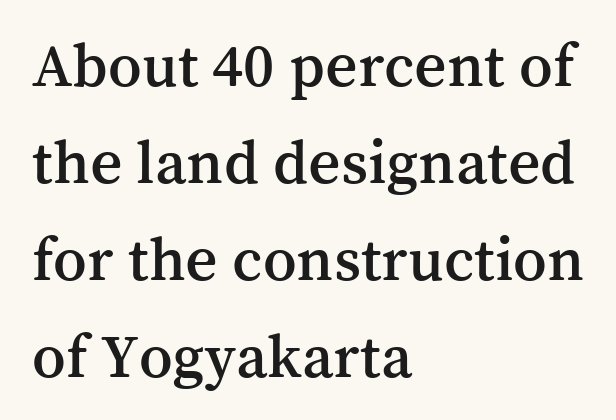
Tracking value appears to be zero — textbook default spacing. The lines sit at an ordinary, default distance from one another. The glyphs are unaccompanied by any horizontal stroke below them. Regarding serifs, this sample has them.
